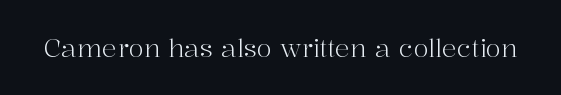
{"italic": "no", "bold": "no", "underline": "no", "letter_spacing": "normal", "letter_spacing_em": 0.0, "glyph_px": 25}
